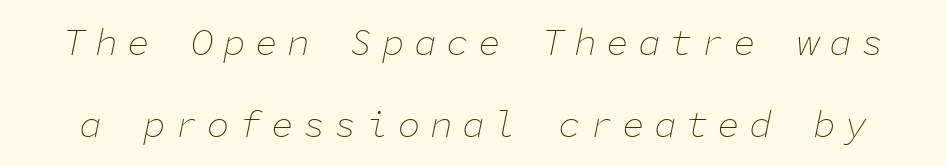
The tracking jumps out immediately: characters are airy and widely separated. Leading: increased. Every character here occupies the same horizontal width, giving the sample a typewriter-like rhythm. An italicized treatment has been applied to the whole sample. Compared with a typical body face, this is equally light or lighter still.
